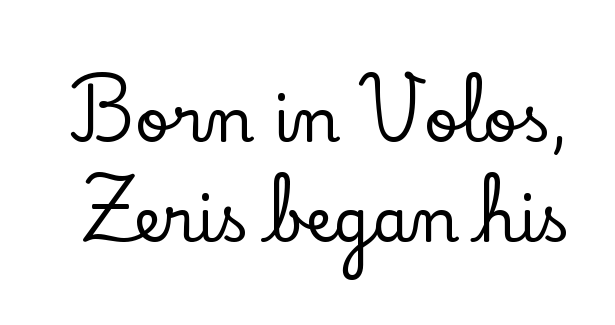
Q: Is the text italic (slanted)? A: No, it is upright.
Q: Is the typeface a serif or a sans-serif typeface? A: Serif.
Q: Is the text underlined? A: No.
Q: Is the spacing between letters normal or unusually wide? A: Normal.
Q: Is the spacing between lines tight, normal or loose? A: Normal.
Q: Width (condensed, normal, or wide)? A: Normal.
Q: Stroke contrast? A: Low.
Q: x-height? A: Small.
Q: Monospaced? A: No.
